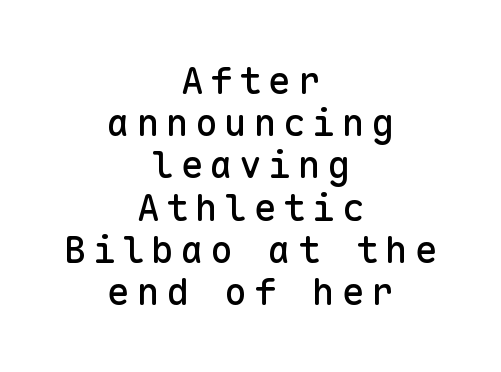
Q: Is the text italic (slanted)? A: No, it is upright.
Q: Is the typeface a serif or a sans-serif typeface? A: Sans-serif.
Q: Is the text underlined? A: No.
Q: How is the paragraph aligned? A: Centered.
Q: Is the spacing between lines tight, normal or loose? A: Tight.
Q: Width (condensed, normal, or wide)? A: Normal.
Q: Stroke contrast? A: Low.
Q: x-height? A: Medium.
Q: Monospaced? A: Yes.
